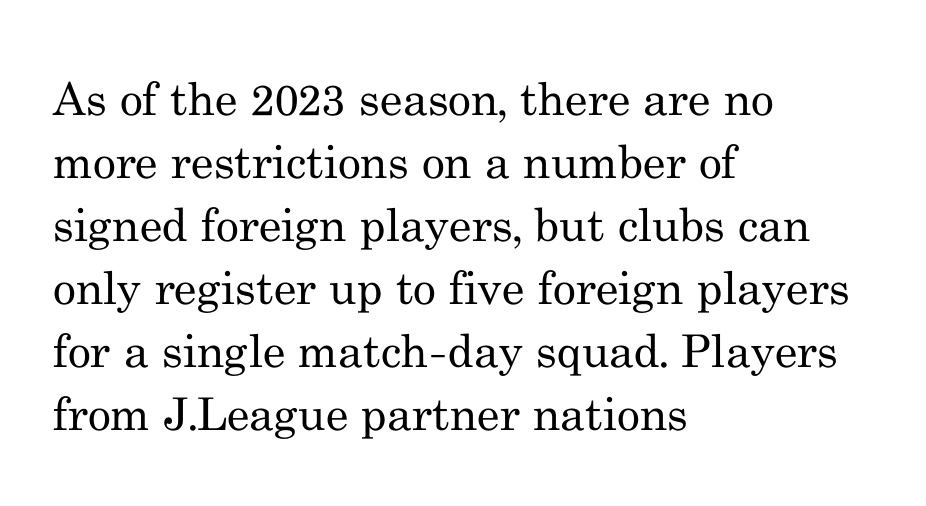
Q: Is the text bold? A: No.
Q: Is the text italic (slanted)? A: No, it is upright.
Q: Is the typeface a serif or a sans-serif typeface? A: Serif.
Q: Is the text underlined? A: No.
Q: How is the paragraph aligned? A: Left-aligned.
Q: Is the spacing between letters normal or unusually wide? A: Normal.
Q: Is the spacing between lines tight, normal or loose? A: Normal.
Q: Width (condensed, normal, or wide)? A: Normal.
Q: Stroke contrast? A: Medium.
Q: x-height? A: Small.
Q: Monospaced? A: No.
